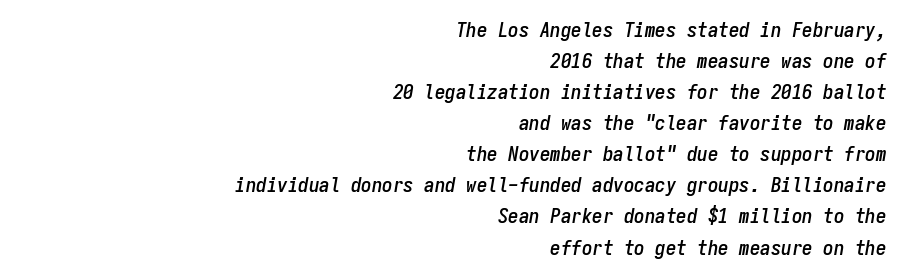
Q: Is the text italic (slanted)? A: Yes, it leans right by about 9 degrees.
Q: Is the text underlined? A: No.
Q: How is the paragraph aligned? A: Right-aligned.
Q: Is the spacing between letters normal or unusually wide? A: Normal.
Q: Is the spacing between lines tight, normal or loose? A: Normal.
